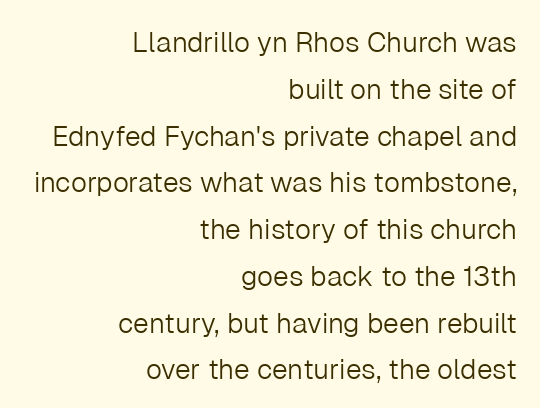
The image shows 28 px light sans-serif type, upright; set right-aligned, normal line spacing (1.67x), normal letter spacing, not underlined; low stroke contrast and a medium x-height.
